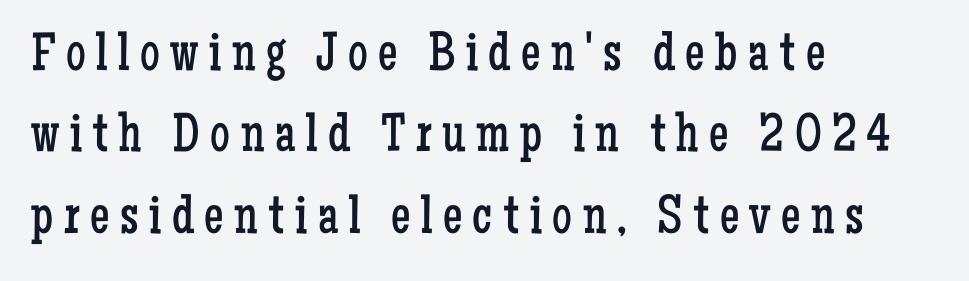
Q: Is the text bold? A: No.
Q: Is the text italic (slanted)? A: No, it is upright.
Q: Is the typeface a serif or a sans-serif typeface? A: Serif.
Q: Is the text underlined? A: No.
Q: How is the paragraph aligned? A: Left-aligned.
Q: Is the spacing between lines tight, normal or loose? A: Normal.
Q: Width (condensed, normal, or wide)? A: Condensed.
Q: Stroke contrast? A: Low.
Q: x-height? A: Medium.
Q: Monospaced? A: No.
